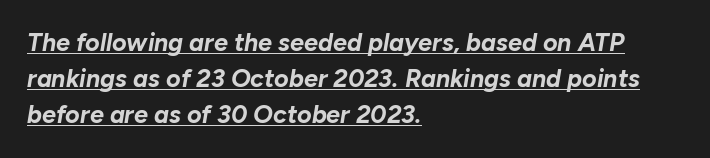
Q: Is the text bold? A: Yes.
Q: Is the text italic (slanted)? A: Yes, it leans right by about 10 degrees.
Q: Is the text underlined? A: Yes.
Q: How is the paragraph aligned? A: Left-aligned.
Q: Is the spacing between letters normal or unusually wide? A: Normal.
Q: Is the spacing between lines tight, normal or loose? A: Normal.
